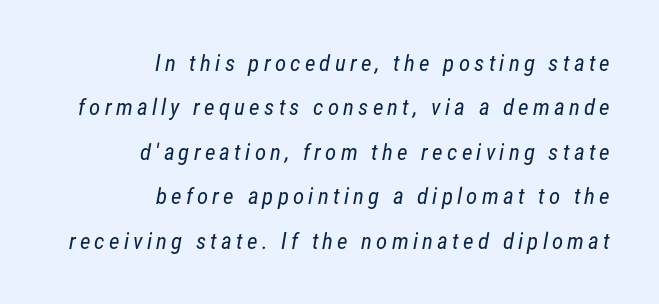
This sample is right-justified, so line beginnings fall wherever the words allow. The specimen omits any rule beneath the text block's lines. The strokes carry an ordinary text weight at most. Compared with typical paragraphs, the rows here are farther apart.
